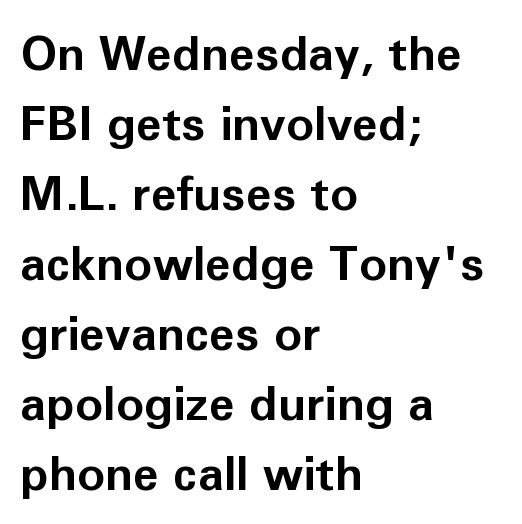
Q: Is the text bold? A: Yes.
Q: Is the text italic (slanted)? A: No, it is upright.
Q: Is the typeface a serif or a sans-serif typeface? A: Sans-serif.
Q: Is the text underlined? A: No.
Q: How is the paragraph aligned? A: Left-aligned.
Q: Is the spacing between letters normal or unusually wide? A: Normal.
Q: Is the spacing between lines tight, normal or loose? A: Normal.
Q: Width (condensed, normal, or wide)? A: Normal.
Q: Stroke contrast? A: Low.
Q: x-height? A: Medium.
Q: Monospaced? A: No.
